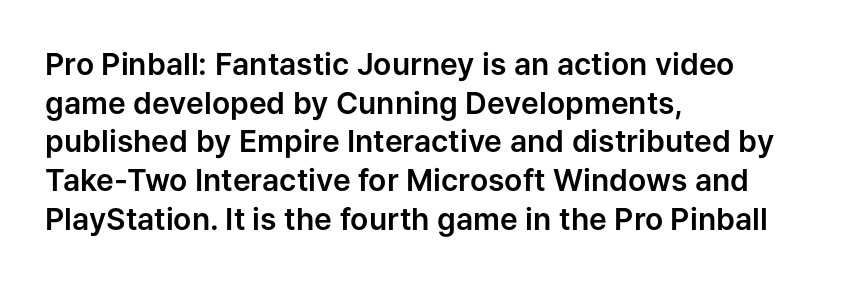
Q: Is the text italic (slanted)? A: No, it is upright.
Q: Is the typeface a serif or a sans-serif typeface? A: Sans-serif.
Q: Is the text underlined? A: No.
Q: How is the paragraph aligned? A: Left-aligned.
Q: Is the spacing between letters normal or unusually wide? A: Normal.
Q: Is the spacing between lines tight, normal or loose? A: Normal.
Q: Width (condensed, normal, or wide)? A: Normal.
Q: Stroke contrast? A: Low.
Q: x-height? A: Medium.
Q: Monospaced? A: No.
